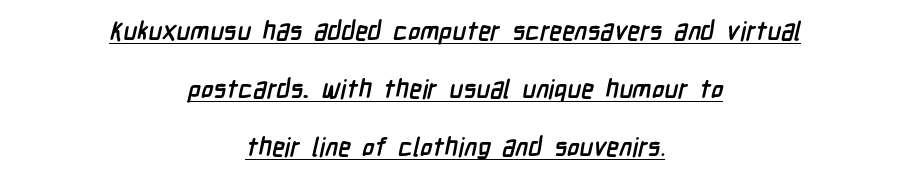
Q: Is the text bold? A: Yes.
Q: Is the text underlined? A: Yes.
Q: How is the paragraph aligned? A: Centered.
Q: Is the spacing between letters normal or unusually wide? A: Normal.
Q: Is the spacing between lines tight, normal or loose? A: Loose.
